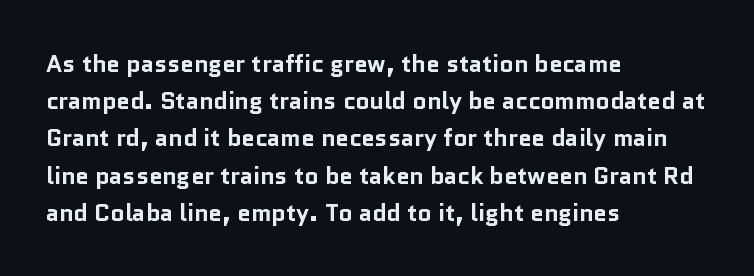
The passage shown has conventional tracking throughout. Underline: absent. The lines in this sample share a left origin and differ only in where they stop. These lines carry a lot of weight — the face is fully bold. Leading: standard. Characters remain perfectly vertical along every line.
